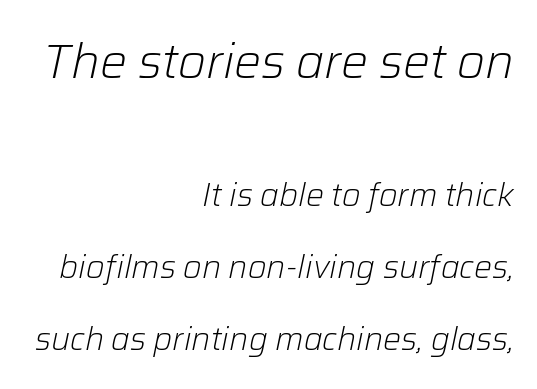
The image shows 48 px light type, italic (leaning right); set right-aligned, loose line spacing (2.25x), normal letter spacing, not underlined; the first (top) block is 1.5x larger; low stroke contrast and a medium x-height.
